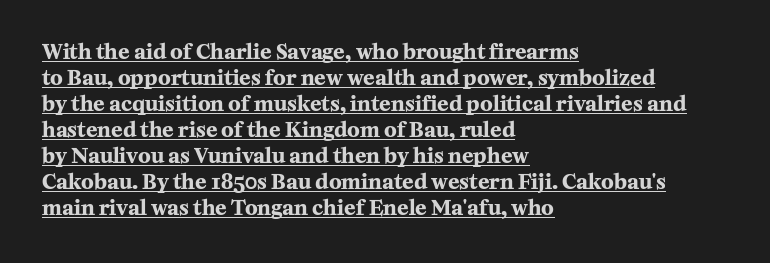
Q: Is the text bold? A: Yes.
Q: Is the text italic (slanted)? A: No, it is upright.
Q: Is the text underlined? A: Yes.
Q: How is the paragraph aligned? A: Left-aligned.
Q: Is the spacing between letters normal or unusually wide? A: Normal.
